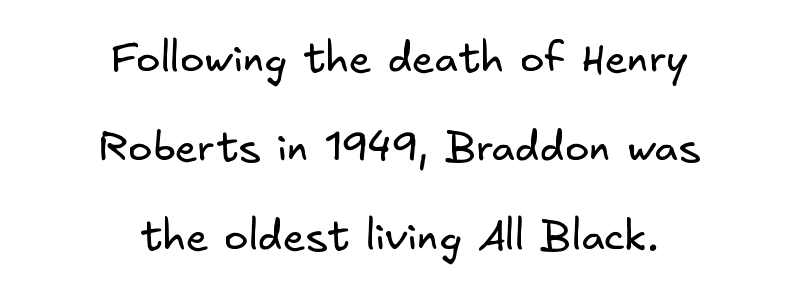
The area under the type is left untouched. Characters follow at the spacing the type designer built in. Stroke terminals: plain, sans-serif. The designer dialed line spacing up above the default. The setting favours the middle, as headings and verse often do.
